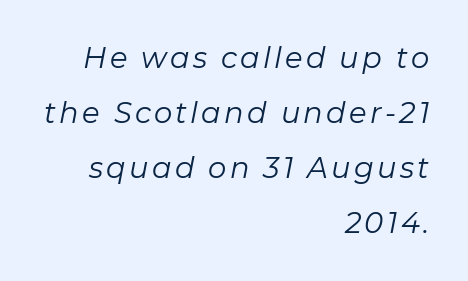
{"italic": "yes", "lean": "right", "slant_degrees": 11, "bold": "no", "weight": "regular", "width": "normal", "stroke_contrast": "low", "x_height": "medium", "monospaced": "no", "underline": "no", "align": "right", "line_spacing": "loose", "line_spacing_ratio": 1.9, "glyph_px": 29}
